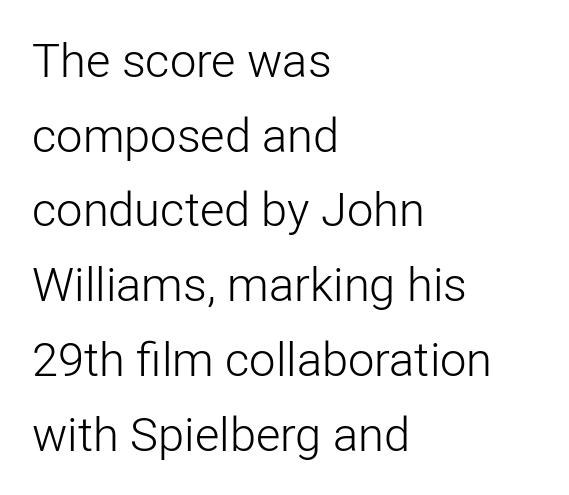
Q: Is the text bold? A: No.
Q: Is the text italic (slanted)? A: No, it is upright.
Q: Is the typeface a serif or a sans-serif typeface? A: Sans-serif.
Q: Is the text underlined? A: No.
Q: How is the paragraph aligned? A: Left-aligned.
Q: Is the spacing between letters normal or unusually wide? A: Normal.
Q: Is the spacing between lines tight, normal or loose? A: Normal.
Q: Width (condensed, normal, or wide)? A: Normal.
Q: Stroke contrast? A: Low.
Q: x-height? A: Medium.
Q: Monospaced? A: No.
